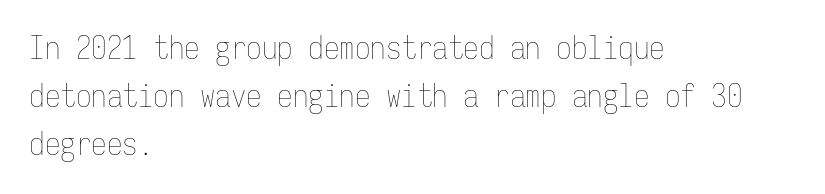
Standard letterfit; no display-style spreading of the glyphs. Think standard paragraph weight, or any step lighter than that. This sample uses an upright cut, with every glyph sitting square on the baseline. If you measured baseline to baseline, you'd find a middling distance.
